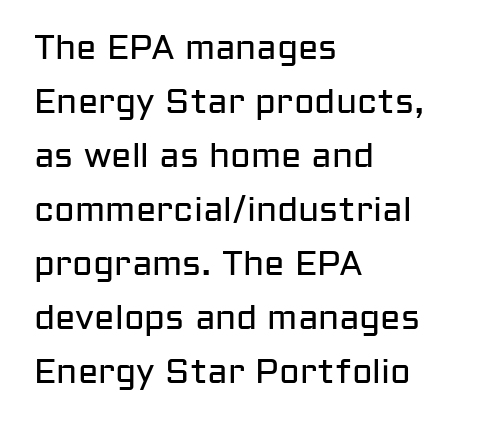
The baseline area is clear. Short and long lines alike share a common starting point at left. Italic? Not at all — the glyphs are vertical. Students, note that the glyphs here touch the page at normal intervals. The passage shown is typed in a proportional face where columns would drift. The characters are drawn with everyday or finer stroke widths.
